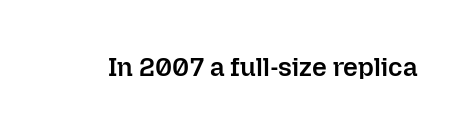
{"italic": "no", "bold": "semi", "underline": "no", "letter_spacing": "normal", "letter_spacing_em": 0.0, "glyph_px": 26}
